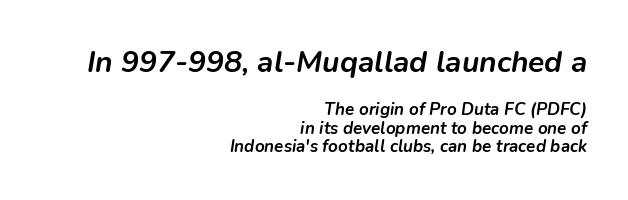
Would a proofreader flag this as italicized? Yes. A typesetter would call this proportional, since set widths differ per character. Beneath every word, the page is bare. The tracking reads as untouched default to a designer's eye. Block one is the big one; block two sits smaller underneath.
